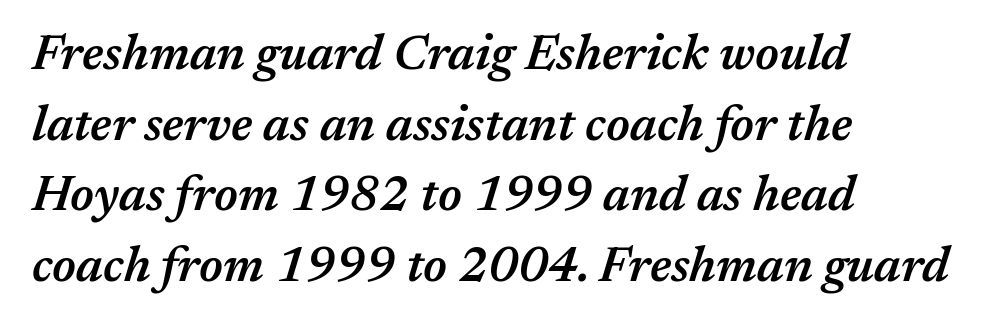
{"italic": "yes", "lean": "right", "slant_degrees": 17, "bold": "semi", "weight": "semibold", "width": "normal", "stroke_contrast": "medium", "x_height": "medium", "monospaced": "no", "underline": "no", "align": "left", "line_spacing": "normal", "line_spacing_ratio": 1.44, "letter_spacing": "normal", "letter_spacing_em": 0.0, "glyph_px": 49}
